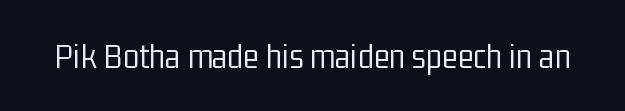
The image shows 37 px light, condensed sans-serif type, upright; set normal letter spacing, not underlined; low stroke contrast and a medium x-height.
